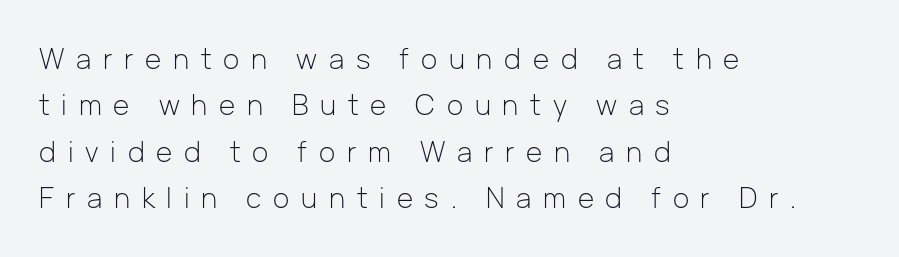
{"serif": "no", "italic": "no", "bold": "no", "weight": "light", "width": "normal", "stroke_contrast": "low", "x_height": "medium", "monospaced": "no", "underline": "no", "align": "left", "line_spacing": "normal", "line_spacing_ratio": 1.66, "letter_spacing": "wide", "letter_spacing_em": 0.42, "glyph_px": 28}
